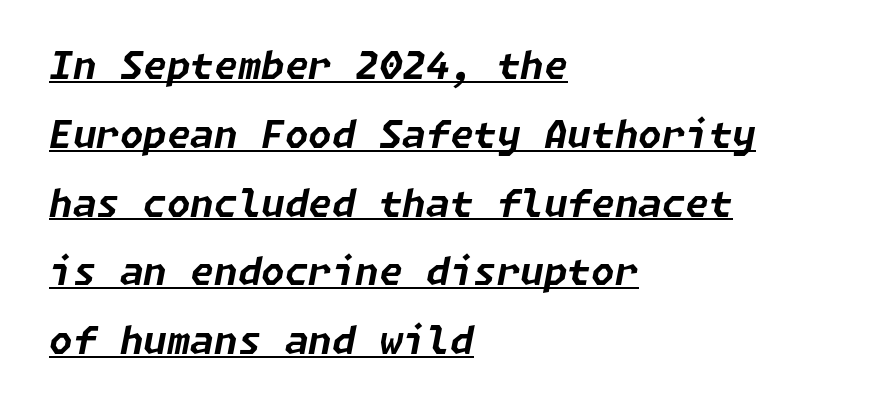
The image shows 38 px bold type, italic (leaning right); set left-aligned, line spacing 1.81x, normal letter spacing, underlined; low stroke contrast and a medium x-height.
